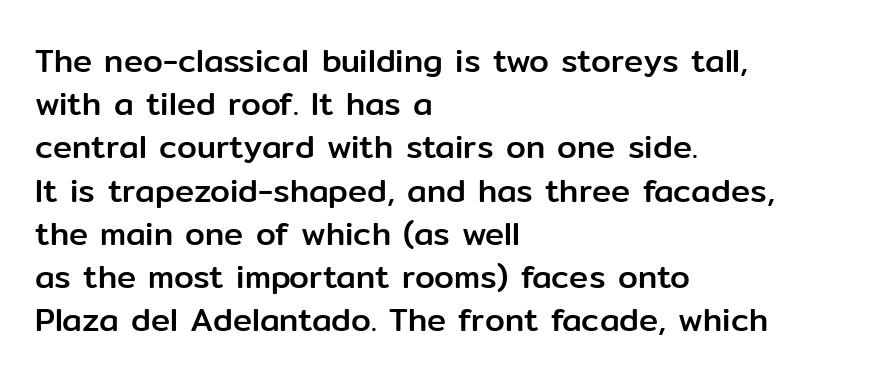
The image shows 32 px sans-serif type, upright; set left-aligned, normal line spacing (1.35x), normal letter spacing, not underlined; low stroke contrast and a medium x-height.
